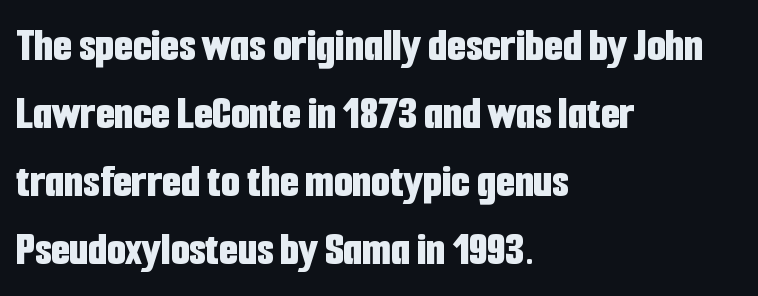
The image shows 48 px bold, condensed sans-serif type, upright; set left-aligned, normal line spacing (1.42x), normal letter spacing, not underlined; low stroke contrast and a medium x-height.
